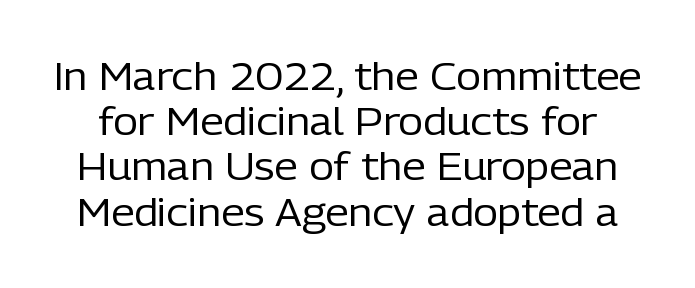
The image shows 38 px regular-weight sans-serif type, upright; set line spacing 1.19x, normal letter spacing, not underlined; low stroke contrast and a medium x-height.
